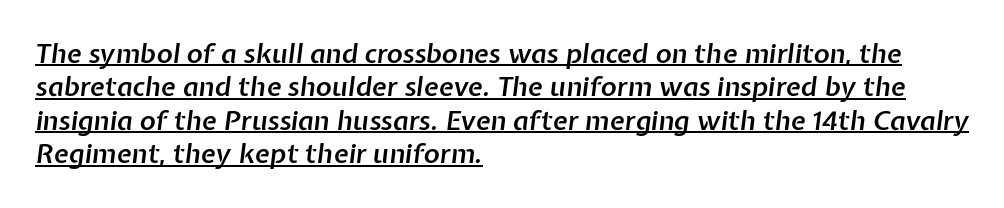
You can see a thin bar hugging the bottom of the glyphs. How are the letters spaced? Ordinarily, with no added tracking. It's the slanting kind of type. Is the type bold? Partly — it's a semibold, heavier than regular but not fully bold.
